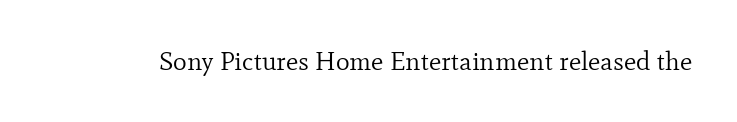
{"italic": "no", "bold": "no", "underline": "no", "letter_spacing": "normal", "letter_spacing_em": 0.0, "glyph_px": 26}
